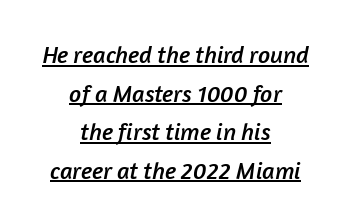
Horizontal alignment here is central, giving a formal, balanced look. Glance below the letters and you will spot a drawn line. The block of text has a typical density, with ordinary space between rows. The tracking reads as untouched default to a designer's eye.
